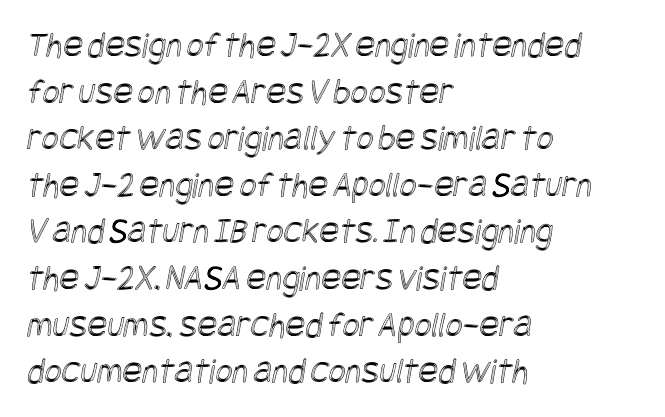
{"width": "condensed", "x_height": "large", "underline": "no", "align": "left", "line_spacing": "normal", "line_spacing_ratio": 1.26, "letter_spacing": "normal", "letter_spacing_em": 0.0, "glyph_px": 37}
